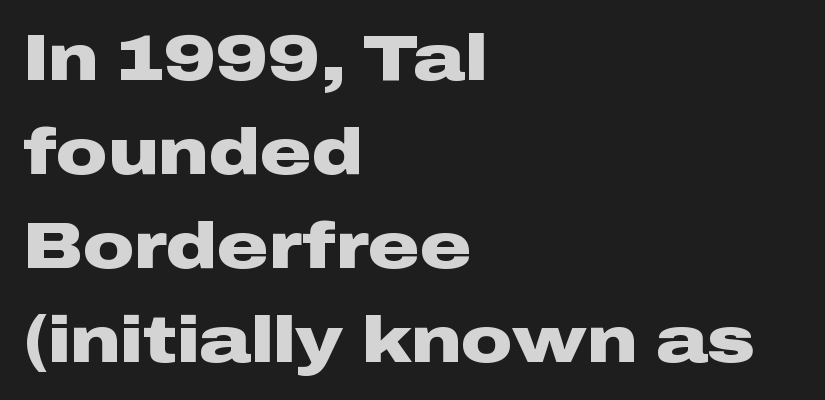
The image shows 64 px heavy, wide sans-serif type, upright; set left-aligned, normal line spacing (1.47x), normal letter spacing, not underlined; low stroke contrast and a medium x-height.
